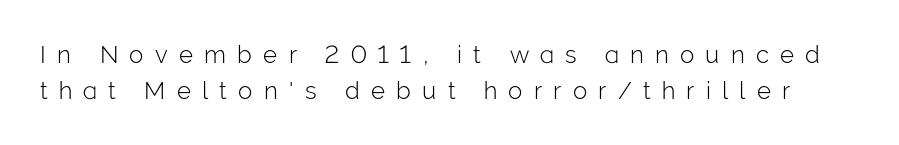
The image shows 24 px text type, upright; set normal line spacing (1.49x), unusually wide letter spacing (+0.47 em), not underlined.
